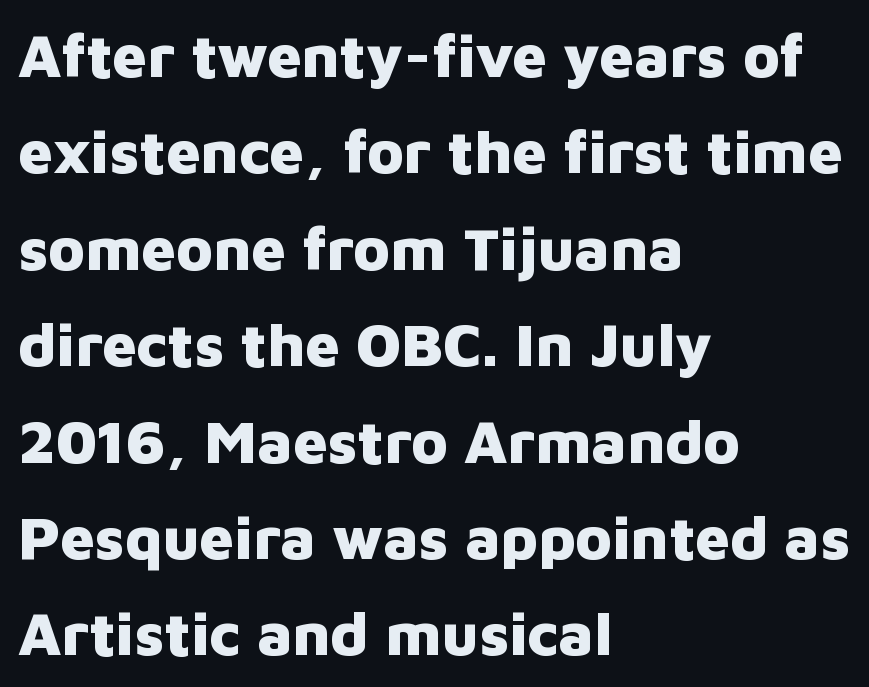
Notice how the passage keeps a crisp vertical edge on the left only. Type without underlining. Thick stems and heavy bowls — unmistakably bold. This sample has the flowing, uneven cadence of proportional lettering.
